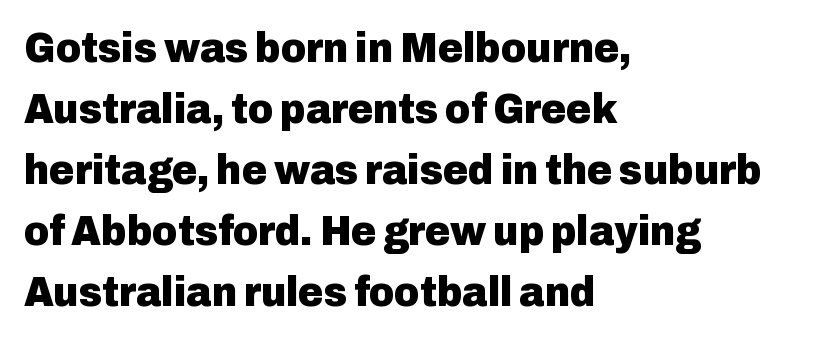
{"serif": "no", "italic": "no", "bold": "yes", "weight": "heavy", "width": "normal", "stroke_contrast": "low", "x_height": "medium", "monospaced": "no", "underline": "no", "align": "left", "line_spacing": "normal", "line_spacing_ratio": 1.42, "letter_spacing": "normal", "letter_spacing_em": 0.0, "glyph_px": 43}
